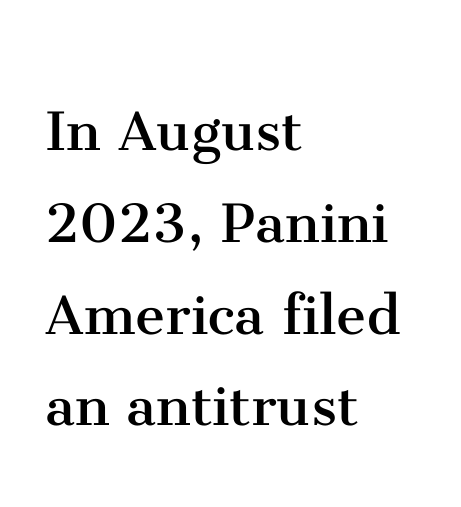
{"serif": "yes", "italic": "no", "bold": "no", "weight": "regular", "width": "normal", "stroke_contrast": "medium", "x_height": "medium", "monospaced": "no", "underline": "no", "align": "left", "line_spacing": "normal", "line_spacing_ratio": 1.35, "letter_spacing": "normal", "letter_spacing_em": 0.0, "glyph_px": 68}
